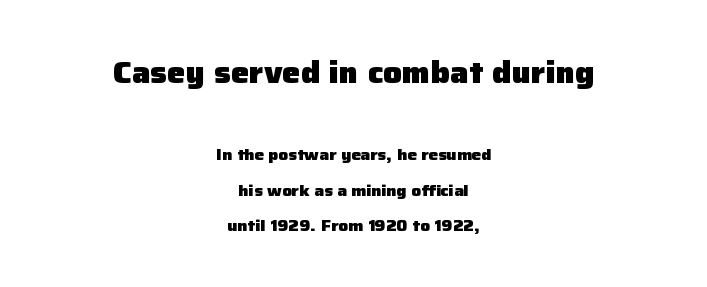
The image shows 31 px heavy sans-serif type, upright; set centered, loose line spacing (2.23x), normal letter spacing, not underlined; the first (top) block is 1.94x larger; low stroke contrast and a medium x-height.
